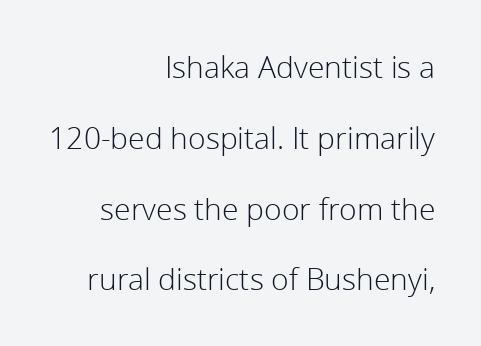
{"serif": "no", "italic": "no", "bold": "no", "weight": "light", "width": "normal", "stroke_contrast": "low", "x_height": "medium", "monospaced": "no", "underline": "no", "align": "right", "line_spacing": "loose", "line_spacing_ratio": 2.36, "letter_spacing": "normal", "letter_spacing_em": 0.0, "glyph_px": 30}
